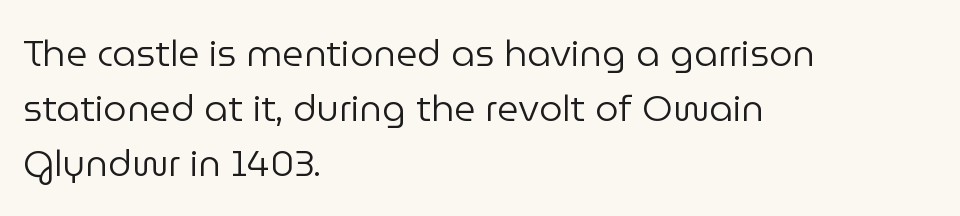
The image shows 37 px regular-weight sans-serif type, upright; set left-aligned, normal line spacing (1.48x), normal letter spacing, not underlined; low stroke contrast and a medium x-height.
